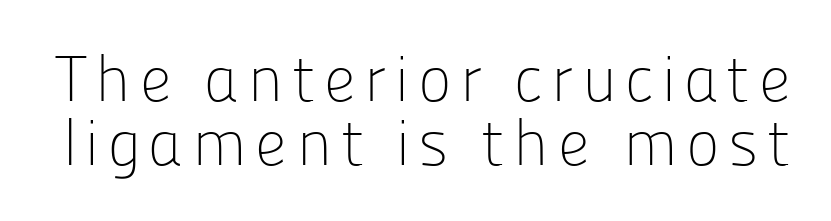
The image shows 64 px light sans-serif type, upright; set tight line spacing (1.0x), not underlined; low stroke contrast and a medium x-height.
